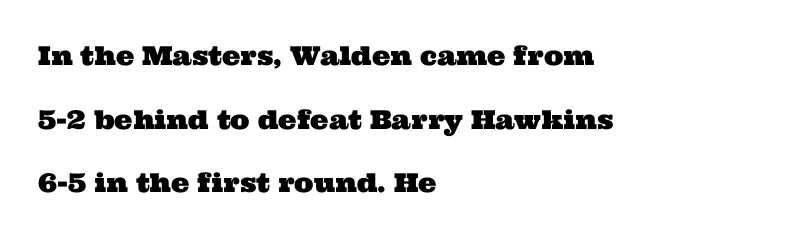
A student would call this left alignment; a typographer would say flush left, rag right. The vertical gap from one line to the next is large. Tracking here is standard; glyphs follow each other at the usual distance. The passage shown is not underscored anywhere.
